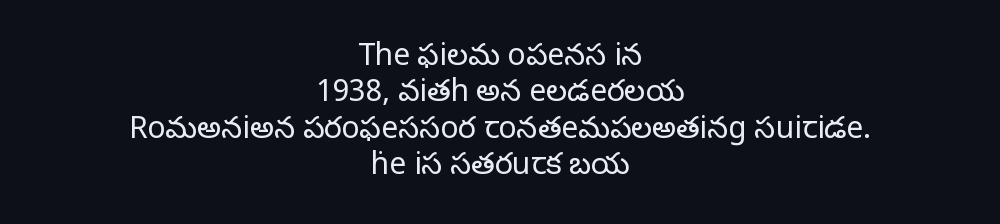
{"serif": "yes", "italic": "no", "bold": "no", "weight": "regular", "width": "normal", "stroke_contrast": "low", "x_height": "large", "monospaced": "no", "underline": "no", "align": "center", "line_spacing_ratio": 1.21, "letter_spacing": "normal", "letter_spacing_em": 0.0, "glyph_px": 30}
